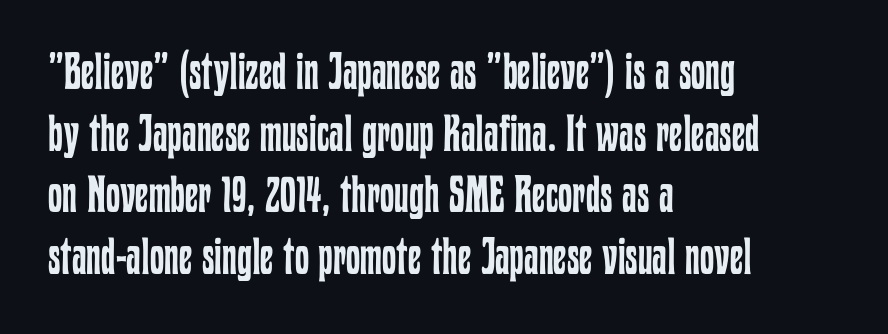
{"italic": "no", "bold": "no", "weight": "regular", "width": "condensed", "stroke_contrast": "low", "x_height": "medium", "monospaced": "no", "underline": "no", "align": "left", "line_spacing_ratio": 1.21, "letter_spacing": "normal", "letter_spacing_em": 0.0, "glyph_px": 51}
